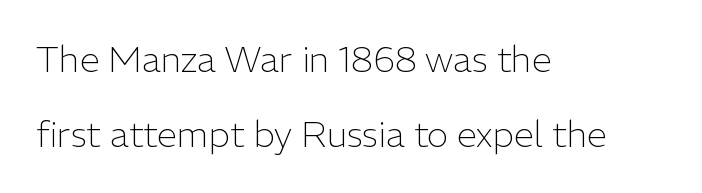
Q: Is the text bold? A: No.
Q: Is the text italic (slanted)? A: No, it is upright.
Q: Is the typeface a serif or a sans-serif typeface? A: Sans-serif.
Q: Is the text underlined? A: No.
Q: How is the paragraph aligned? A: Left-aligned.
Q: Is the spacing between letters normal or unusually wide? A: Normal.
Q: Is the spacing between lines tight, normal or loose? A: Loose.
Q: Width (condensed, normal, or wide)? A: Normal.
Q: Stroke contrast? A: Low.
Q: x-height? A: Medium.
Q: Monospaced? A: No.
